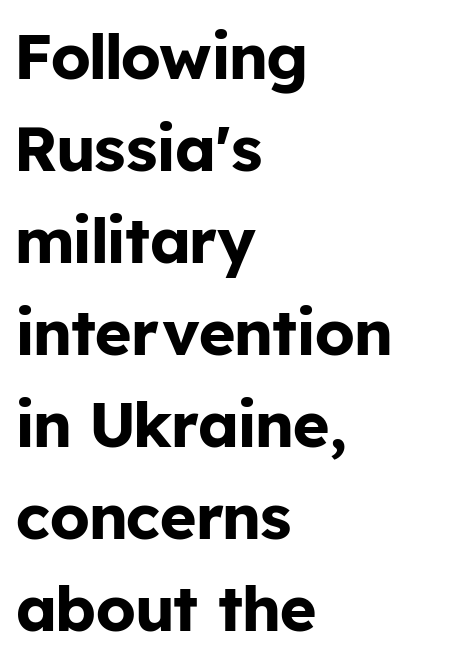
The letters sit at their default tracking, neither squeezed nor spread. One glance says typical: line gaps are just what's usual. The rendering uses a bold face; every stroke is thick and dark. Do the characters align in a grid? No, the font is proportional. The lines are quadded left.
